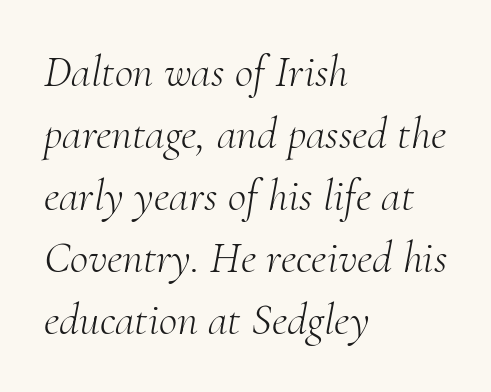
Nothing unusual about the tracking: characters are spaced as the font intends. Are there feet on the stems? There are — it's a serif. Is the type slanted? Yes — the strokes lean at a clear angle. Letters have the restrained weight of plain body copy at most. Note the varied advance widths — an 'i' is clearly narrower than an 'm'. All the whitespace from short lines collects on the right.
